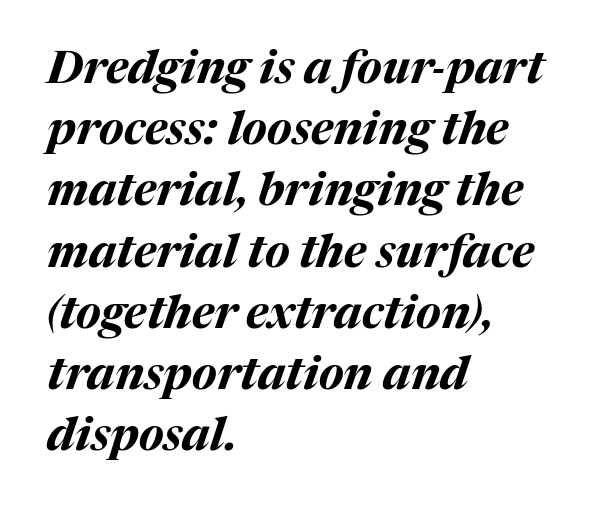
Set as a true bold cut, around the 700 mark. A normal amount of white space separates one row of letters from the next. Each row of text sits above clean, open space. Characters follow at the spacing the type designer built in. The glyphs look as if they've been sheared to an angle. Proportional: the letters do not fall into vertical columns.
